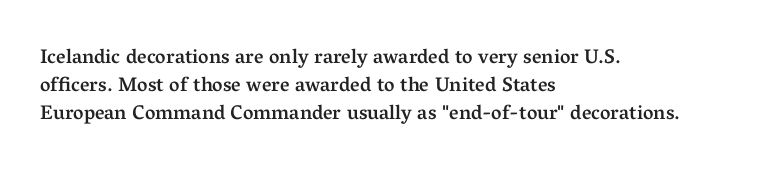
{"italic": "no", "bold": "semi", "underline": "no", "align": "left", "line_spacing": "normal", "line_spacing_ratio": 1.41, "letter_spacing": "normal", "letter_spacing_em": 0.0, "glyph_px": 20}
